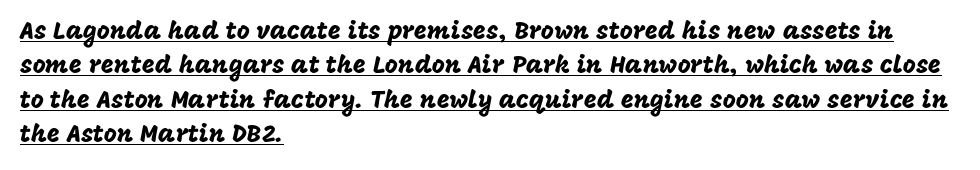
The image shows 25 px text type; set left-aligned, normal line spacing (1.38x), normal letter spacing, underlined.
